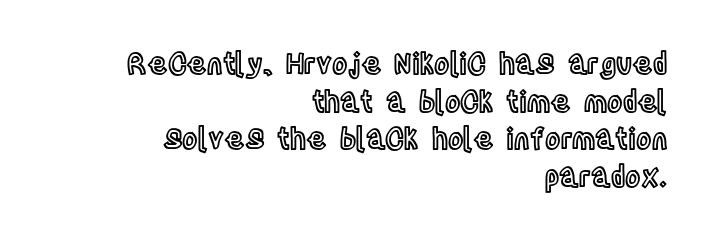
If you drew a ruler down the right edge, every line would touch it. Observe the ordinary spacing: letters are neighbours, not strangers. A typesetter would call this leading conventional body-copy spacing. A bare baseline throughout the passage. This sample has the flowing, uneven cadence of proportional lettering.
